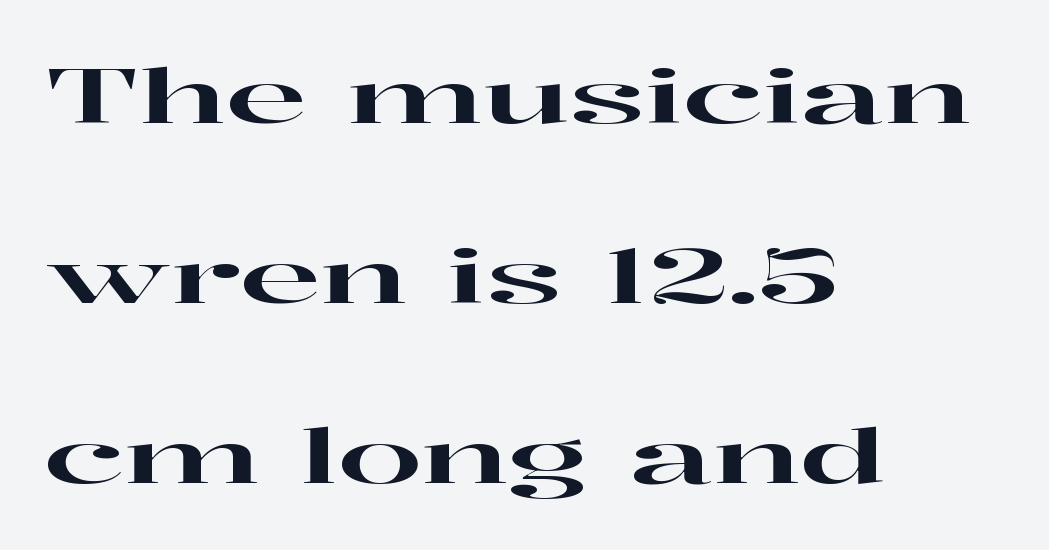
The type family on display is of the serif kind. Reading down the column, the eye jumps a long way to each next line. The words here are not underlined. The letters advance in unequal steps, a hallmark of proportional type. How are the letters spaced? Ordinarily, with no added tracking.
